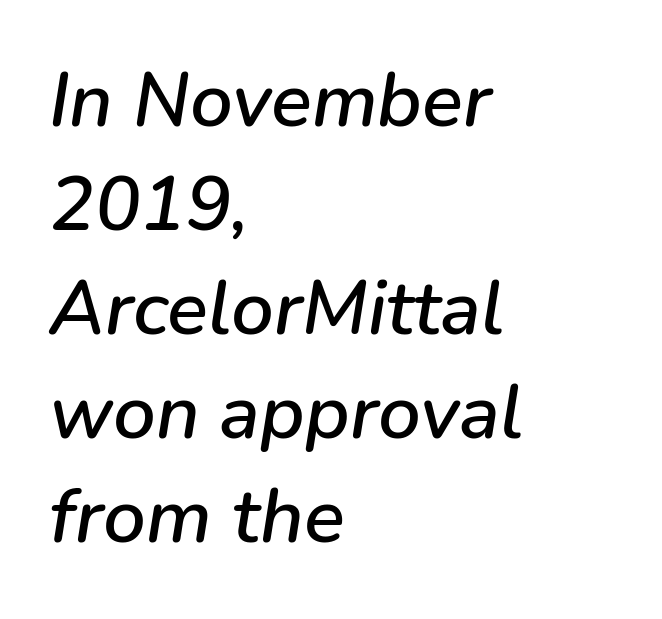
Note the varied advance widths — an 'i' is clearly narrower than an 'm'. Typeset ragged right — the left edge is the straight one. Default kerning and tracking; the words read as compact shapes. Decoration check: the copy has no underline. Each new line begins a customary step beneath the previous one. When letters slant like this, we call the style italic.
